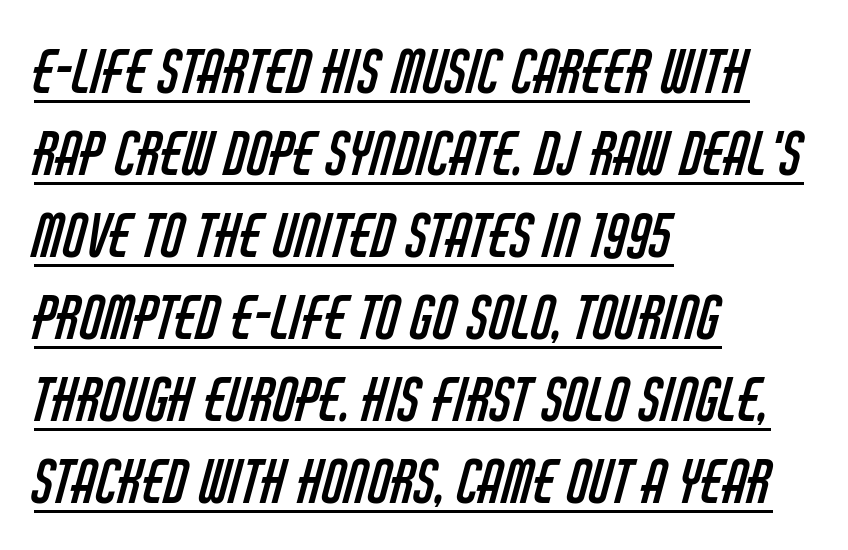
{"serif": "no", "bold": "no", "weight": "regular", "width": "condensed", "stroke_contrast": "low", "x_height": "large", "monospaced": "no", "underline": "yes", "align": "left", "line_spacing": "normal", "line_spacing_ratio": 1.39, "letter_spacing": "normal", "letter_spacing_em": 0.0, "glyph_px": 59}
